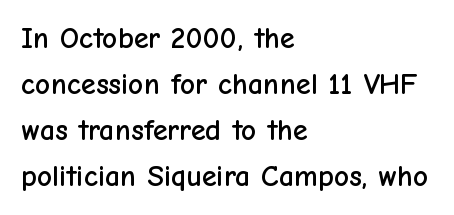
Q: Is the text italic (slanted)? A: No, it is upright.
Q: Is the typeface a serif or a sans-serif typeface? A: Sans-serif.
Q: Is the text underlined? A: No.
Q: How is the paragraph aligned? A: Left-aligned.
Q: Is the spacing between letters normal or unusually wide? A: Normal.
Q: Is the spacing between lines tight, normal or loose? A: Normal.
Q: Width (condensed, normal, or wide)? A: Normal.
Q: Stroke contrast? A: Low.
Q: x-height? A: Medium.
Q: Monospaced? A: No.
